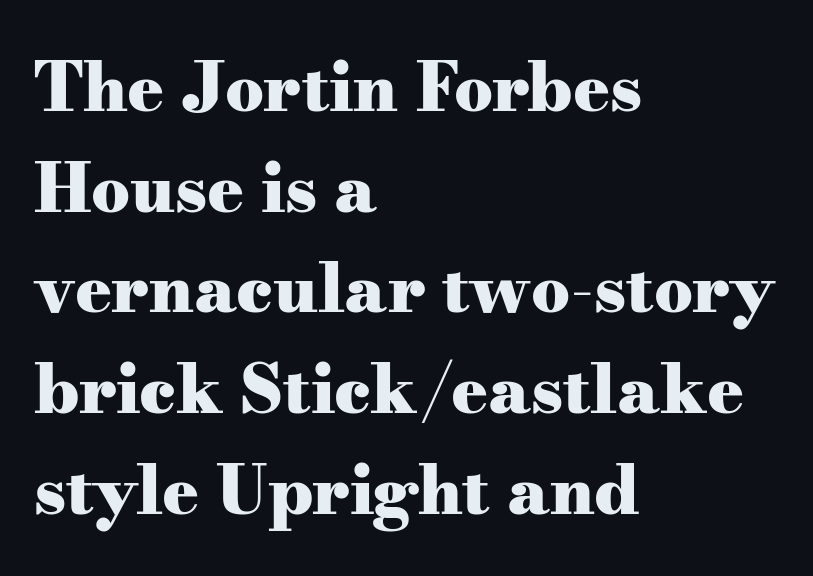
The area under the type is left untouched. These lines are rendered in a variable-pitch font. The tracking reads as untouched default to a designer's eye. Is there any slant? The stems are plumb. These lines are set flush left with a ragged right edge.
